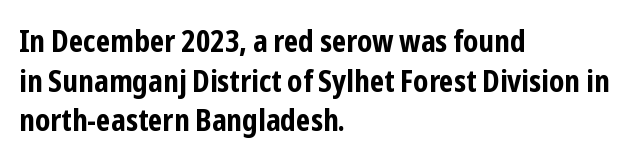
The image shows 30 px bold, condensed sans-serif type, upright; set left-aligned, normal line spacing (1.32x), normal letter spacing, not underlined; low stroke contrast and a medium x-height.
